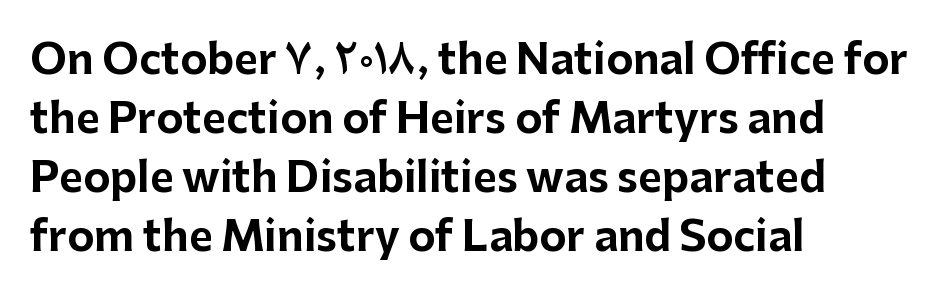
The image shows 41 px bold sans-serif type, upright; set left-aligned, normal line spacing (1.44x), normal letter spacing, not underlined; low stroke contrast and a medium x-height.
